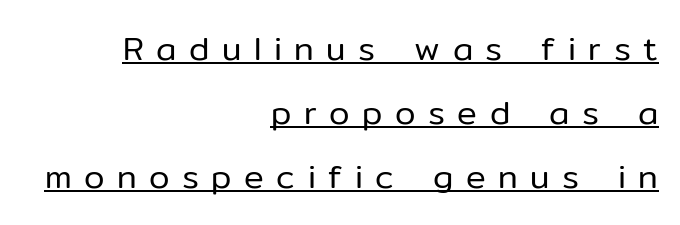
Q: Is the text bold? A: No.
Q: Is the text italic (slanted)? A: No, it is upright.
Q: Is the typeface a serif or a sans-serif typeface? A: Sans-serif.
Q: Is the text underlined? A: Yes.
Q: How is the paragraph aligned? A: Right-aligned.
Q: Is the spacing between letters normal or unusually wide? A: Unusually wide.
Q: Is the spacing between lines tight, normal or loose? A: Loose.
Q: Width (condensed, normal, or wide)? A: Normal.
Q: Stroke contrast? A: Low.
Q: x-height? A: Medium.
Q: Monospaced? A: No.
